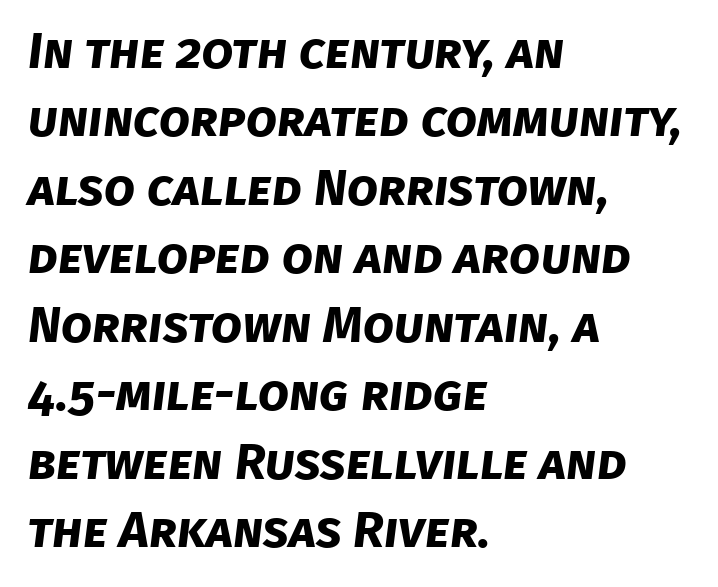
{"serif": "no", "bold": "yes", "weight": "bold", "width": "normal", "stroke_contrast": "low", "x_height": "large", "monospaced": "no", "underline": "no", "align": "left", "line_spacing": "normal", "line_spacing_ratio": 1.37, "letter_spacing": "normal", "letter_spacing_em": 0.0, "glyph_px": 50}
